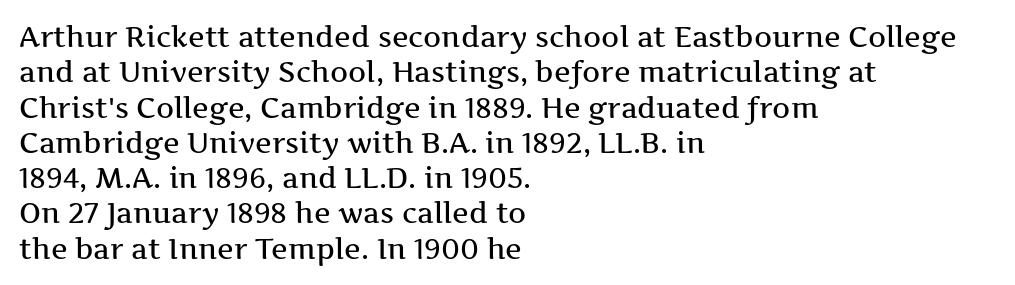
{"serif": "yes", "italic": "no", "width": "wide", "stroke_contrast": "medium", "x_height": "medium", "monospaced": "no", "underline": "no", "align": "left", "line_spacing": "normal", "line_spacing_ratio": 1.26, "letter_spacing": "normal", "letter_spacing_em": 0.0, "glyph_px": 28}
